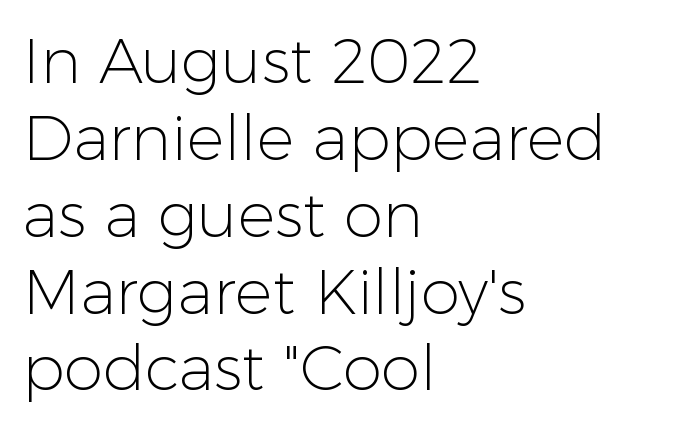
Every row of glyphs begins at an identical x-position on the left. The passage shown is not underscored anywhere. In terms of posture, this sample is upright. Note: no serifs on the glyphs. Think of a printed novel: that variable character pitch is what you see here. The type is set solid horizontally, with unmodified tracking.
